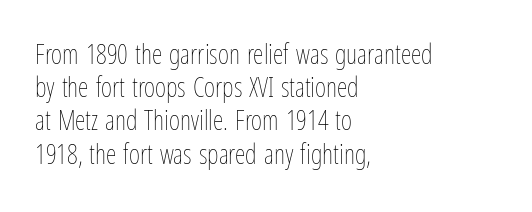
{"italic": "no", "bold": "no", "underline": "no", "align": "left", "line_spacing_ratio": 1.23, "letter_spacing": "normal", "letter_spacing_em": 0.0, "glyph_px": 27}
